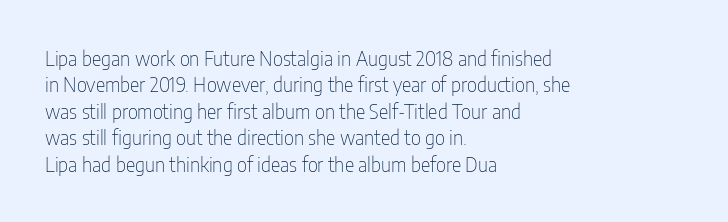
{"italic": "no", "bold": "no", "underline": "no", "align": "left", "line_spacing": "normal", "line_spacing_ratio": 1.32, "letter_spacing": "normal", "letter_spacing_em": 0.0, "glyph_px": 20}
